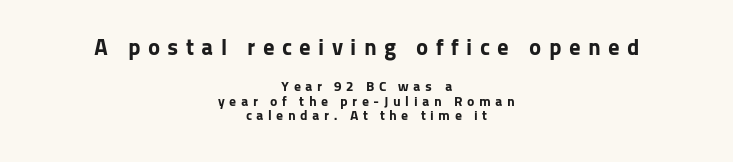
The image shows 23 px bold type, upright; set centered, tight line spacing (1.06x), unusually wide letter spacing (+0.32 em), not underlined; the first (top) block is 1.64x larger.
